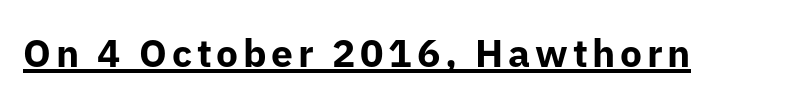
Q: Is the text bold? A: Yes.
Q: Is the text italic (slanted)? A: No, it is upright.
Q: Is the typeface a serif or a sans-serif typeface? A: Sans-serif.
Q: Is the text underlined? A: Yes.
Q: Width (condensed, normal, or wide)? A: Normal.
Q: Stroke contrast? A: Low.
Q: x-height? A: Medium.
Q: Monospaced? A: No.
